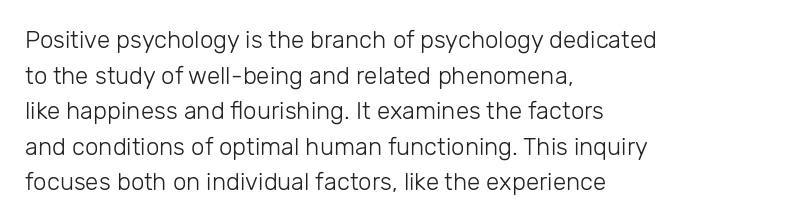
{"italic": "no", "bold": "no", "underline": "no", "align": "left", "line_spacing": "normal", "line_spacing_ratio": 1.48, "letter_spacing": "normal", "letter_spacing_em": 0.0, "glyph_px": 24}
